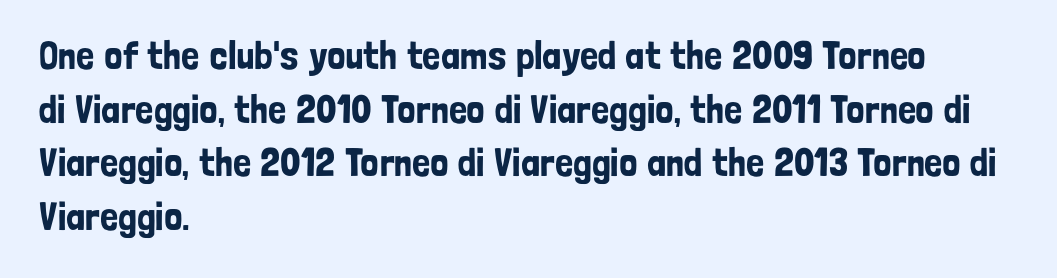
The letters sit at their default tracking, neither squeezed nor spread. Visually the block forms a straight wall on the left and a jagged coastline on the right. Quick note: interline space is typical. Look at the bottom of the vertical strokes: they stop flat, with no serifs.
